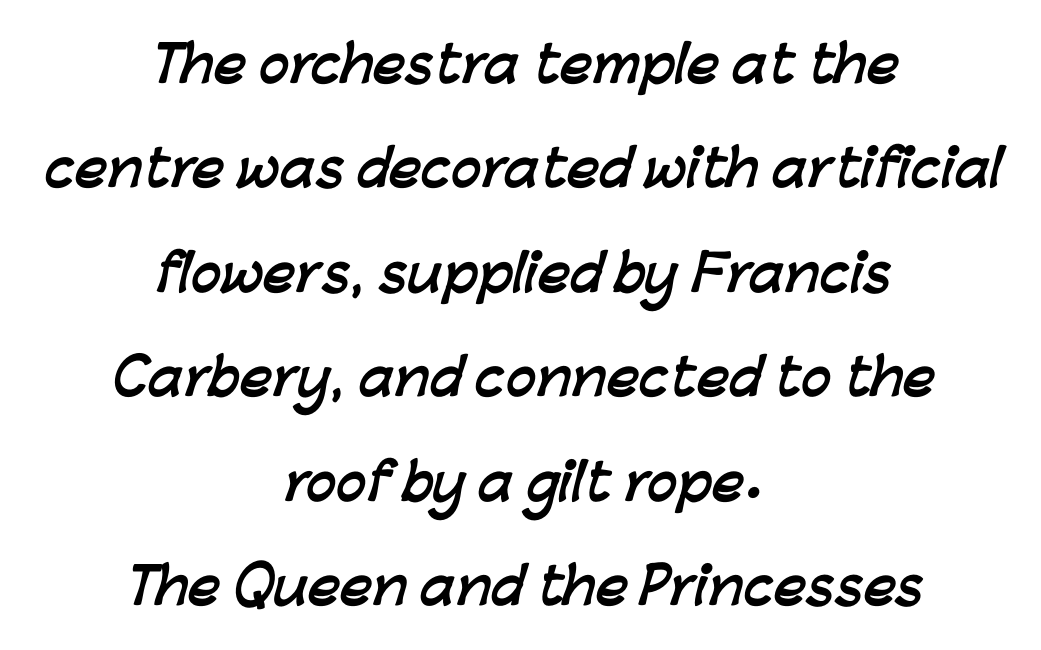
The image shows 50 px semibold sans-serif type; set centered, loose line spacing (2.09x), normal letter spacing, not underlined; low stroke contrast and a medium x-height.
